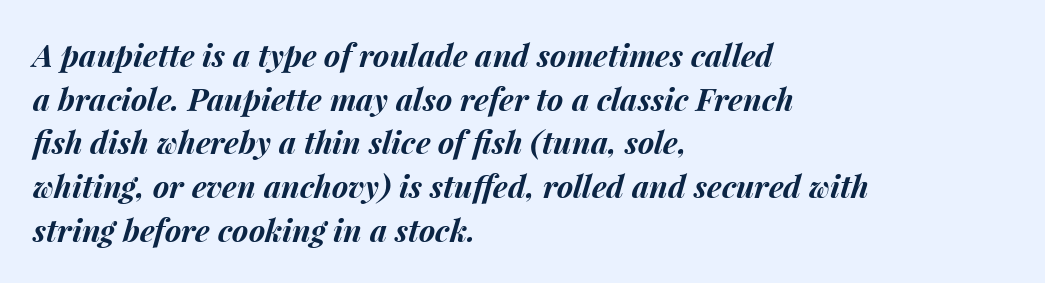
The letters are bold, with thick, heavy strokes. This rendering uses left alignment, leaving the right contour irregular. The face used here is proportionally spaced, like ordinary book or web type. Line spacing here is normal. Inter-character spacing is left at the font's built-in metrics.
